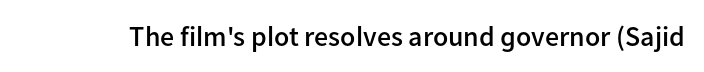
The image shows 28 px semibold sans-serif type, upright; set normal letter spacing, not underlined; low stroke contrast and a medium x-height.
